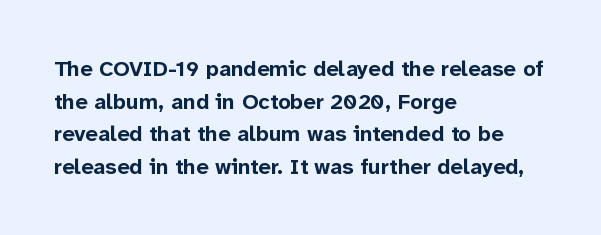
{"italic": "no", "bold": "yes", "underline": "no", "align": "left", "line_spacing": "normal", "line_spacing_ratio": 1.48, "letter_spacing": "normal", "letter_spacing_em": 0.0, "glyph_px": 22}
